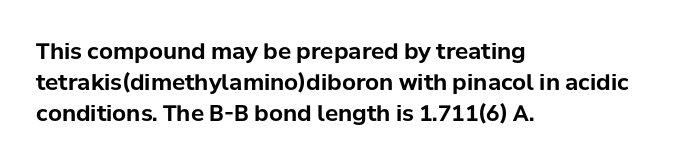
{"italic": "no", "bold": "yes", "underline": "no", "align": "left", "line_spacing": "normal", "line_spacing_ratio": 1.4, "letter_spacing": "normal", "letter_spacing_em": 0.0, "glyph_px": 22}
